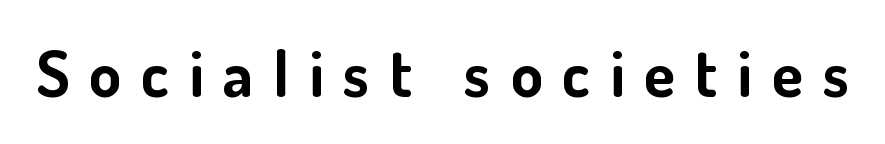
These words are printed bold, with thick strokes throughout. The lettering stays uniformly vertical, giving the passage a roman look. The rendering uses natural spacing where letterforms have individual widths. Does extra space separate the letters? Yes, quite a lot of it. The words here are not underlined. The typeface chosen for these lines omits serifs.
